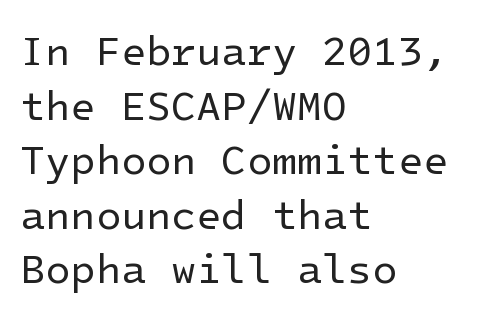
{"serif": "no", "italic": "no", "bold": "no", "weight": "regular", "width": "normal", "stroke_contrast": "low", "x_height": "medium", "underline": "no", "align": "left", "line_spacing": "normal", "line_spacing_ratio": 1.33, "letter_spacing": "normal", "letter_spacing_em": 0.0, "glyph_px": 41}
